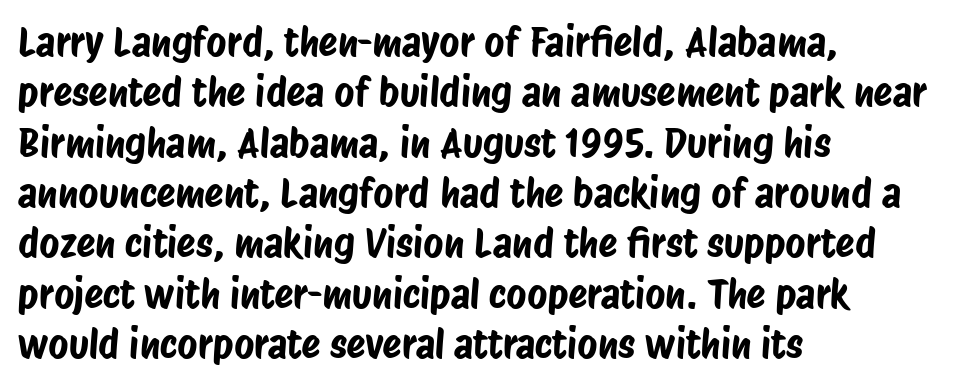
Q: Is the typeface a serif or a sans-serif typeface? A: Sans-serif.
Q: Is the text underlined? A: No.
Q: How is the paragraph aligned? A: Left-aligned.
Q: Is the spacing between letters normal or unusually wide? A: Normal.
Q: Is the spacing between lines tight, normal or loose? A: Normal.
Q: Width (condensed, normal, or wide)? A: Condensed.
Q: Stroke contrast? A: Low.
Q: x-height? A: Large.
Q: Monospaced? A: No.
